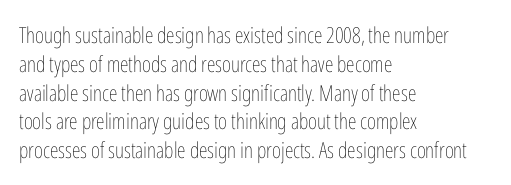
The image shows 22 px text type, upright; set left-aligned, normal line spacing (1.31x), normal letter spacing, not underlined.
